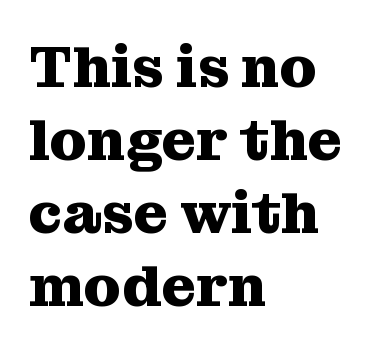
The face used here is proportionally spaced, like ordinary book or web type. The compositor pushed each line to the left boundary. Compared with typical body copy, the letter spacing here is the same. It's the straight-up-and-down kind of type.
